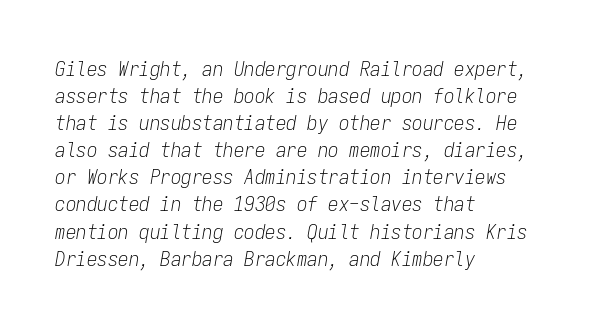
Q: Is the text bold? A: No.
Q: Is the text italic (slanted)? A: Yes, it leans right by about 9 degrees.
Q: Is the text underlined? A: No.
Q: How is the paragraph aligned? A: Left-aligned.
Q: Is the spacing between letters normal or unusually wide? A: Normal.
Q: Is the spacing between lines tight, normal or loose? A: Normal.
